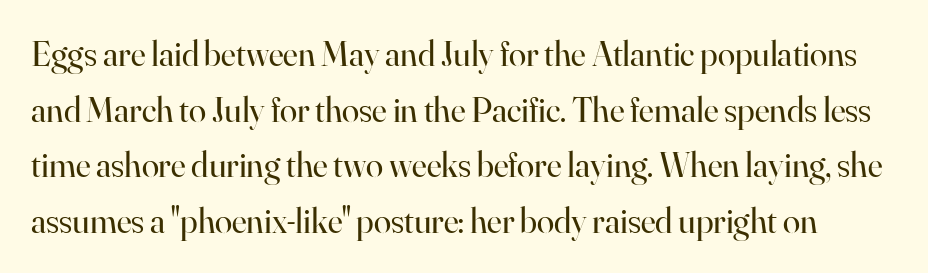
{"serif": "yes", "italic": "no", "bold": "no", "weight": "regular", "width": "normal", "stroke_contrast": "high", "x_height": "small", "monospaced": "no", "underline": "no", "line_spacing": "normal", "line_spacing_ratio": 1.59, "letter_spacing": "normal", "letter_spacing_em": 0.0, "glyph_px": 35}
